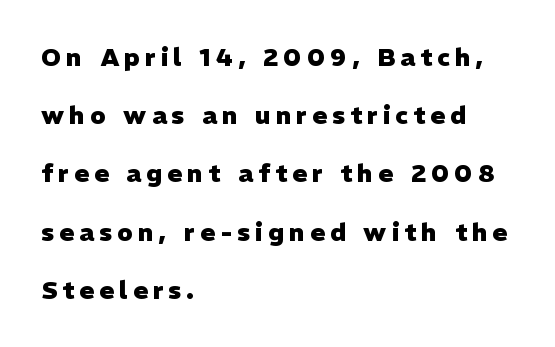
Q: Is the text bold? A: Yes.
Q: Is the text italic (slanted)? A: No, it is upright.
Q: Is the text underlined? A: No.
Q: How is the paragraph aligned? A: Left-aligned.
Q: Is the spacing between letters normal or unusually wide? A: Unusually wide.
Q: Is the spacing between lines tight, normal or loose? A: Loose.
